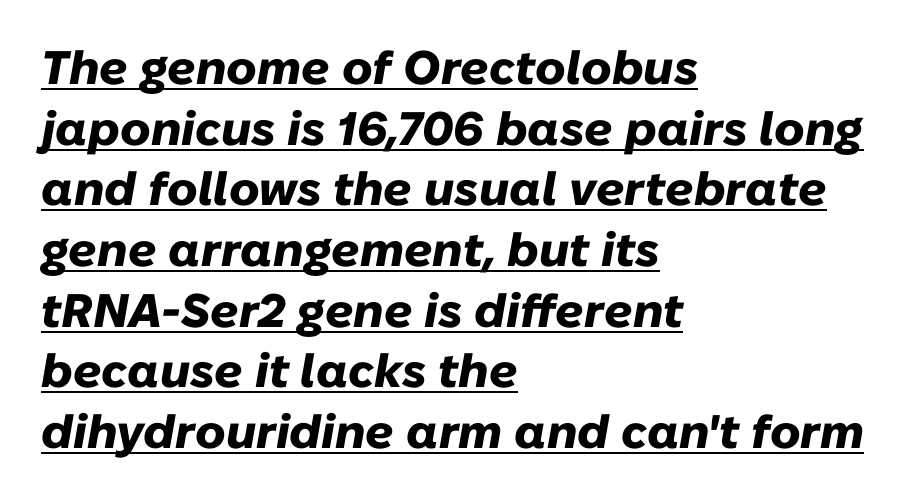
Q: Is the text bold? A: Yes.
Q: Is the text italic (slanted)? A: Yes, it leans right by about 10 degrees.
Q: Is the text underlined? A: Yes.
Q: How is the paragraph aligned? A: Left-aligned.
Q: Is the spacing between letters normal or unusually wide? A: Normal.
Q: Is the spacing between lines tight, normal or loose? A: Normal.
Q: Width (condensed, normal, or wide)? A: Normal.
Q: Stroke contrast? A: Low.
Q: x-height? A: Medium.
Q: Monospaced? A: No.
